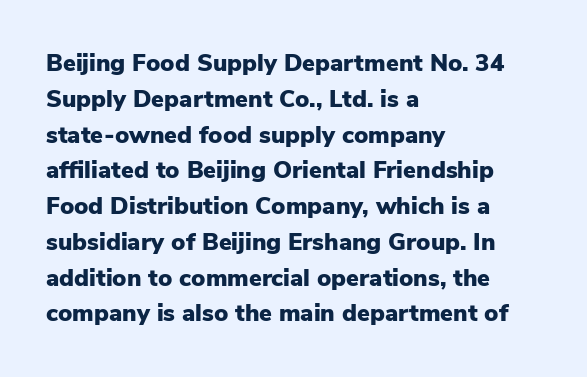
Italic: no, the glyphs are upright roman. Reading down the column, the eye jumps a familiar distance to each next line. Each row of text sits above clean, open space. Chunky letters — that's bold for sure.
